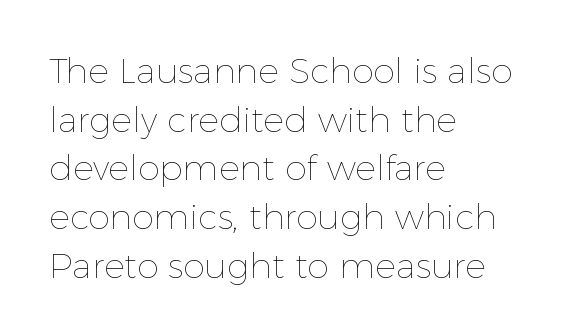
The image shows 35 px thin type, upright; set left-aligned, normal line spacing (1.39x), normal letter spacing, not underlined; a medium x-height.
